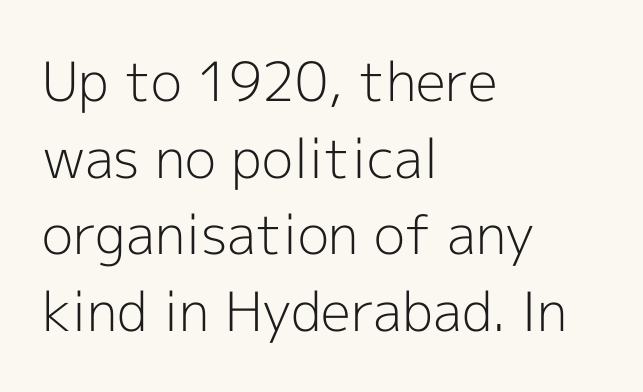
{"serif": "no", "italic": "no", "bold": "no", "weight": "light", "width": "normal", "x_height": "medium", "monospaced": "no", "underline": "no", "align": "left", "line_spacing": "normal", "line_spacing_ratio": 1.42, "letter_spacing": "normal", "letter_spacing_em": 0.0, "glyph_px": 54}
